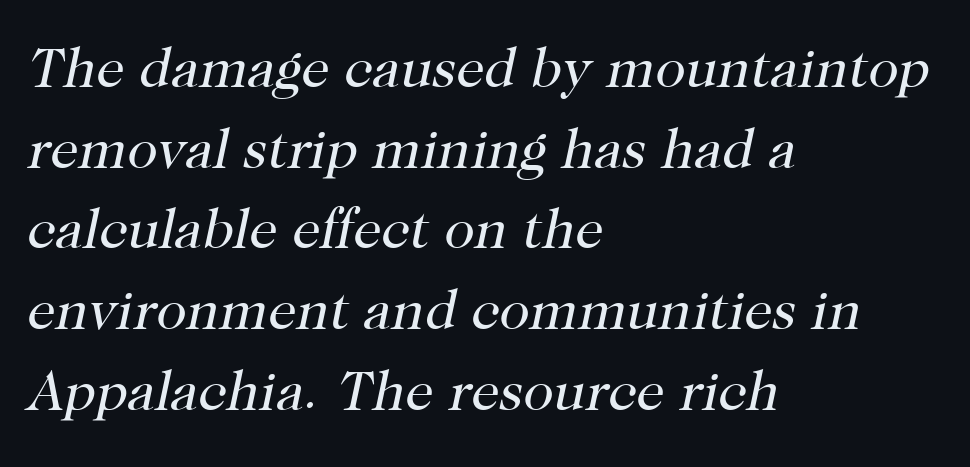
Normally led — the rows are evenly, conventionally spaced. Quick note: underline off. No extra tracking has been applied to these lines. The type family on display is of the serif kind. The font is comparable to plain body text, perhaps lighter. Looks like regular typesetting: each glyph gets only the width it needs.
